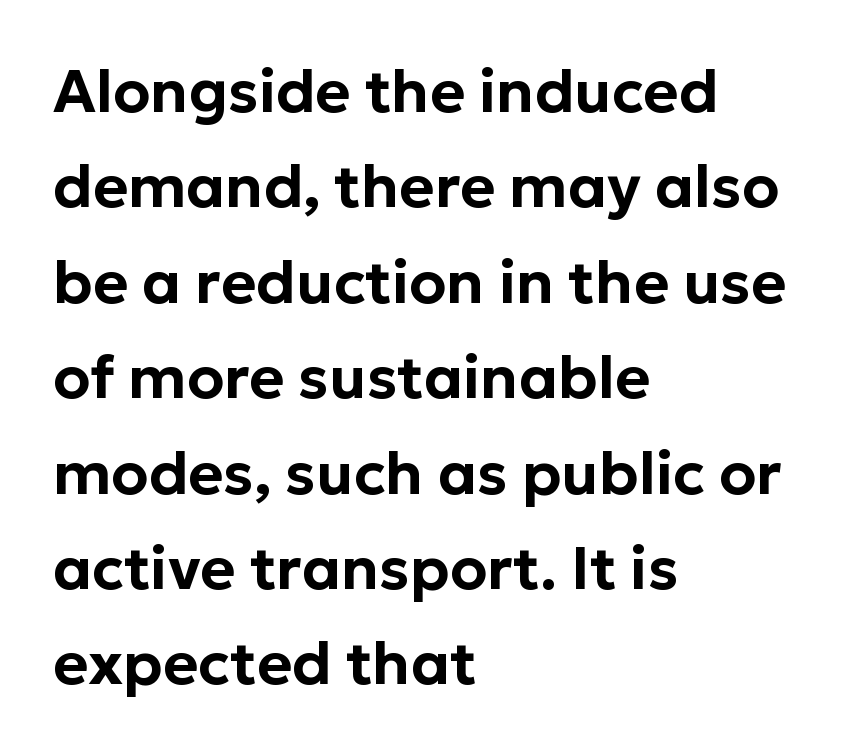
A typesetter would label this face a sans. Character widths vary here, with narrow letters taking less room than wide ones. The lines in this sample share a left origin and differ only in where they stop. The leading is moderate, giving the passage an even texture. Unlike italic type, these characters show no tilt at all.
